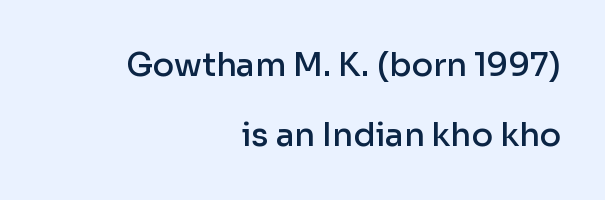
Quick note: underline off. Where is the straight margin? On the right. The type family on display is of the sans-serif kind. Airy leading.
